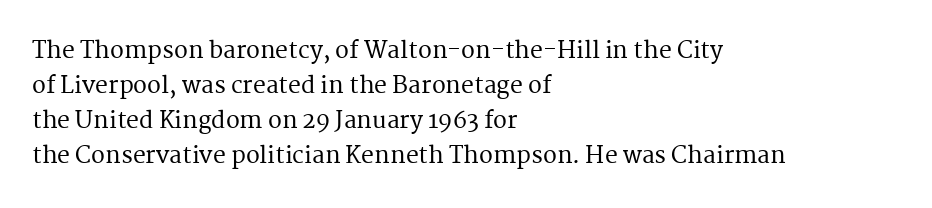
The image shows 23 px text type, upright; set left-aligned, normal line spacing (1.52x), normal letter spacing, not underlined.
